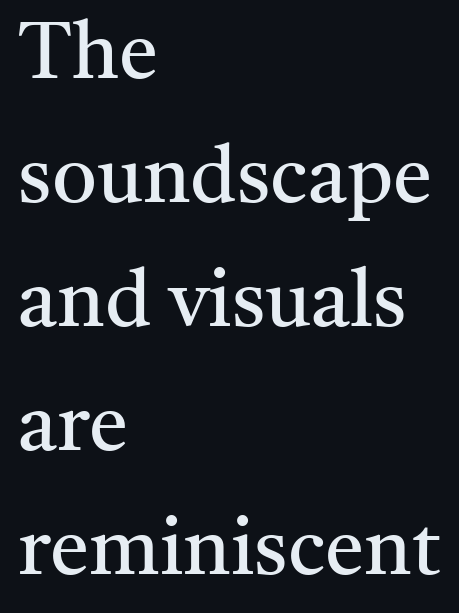
Q: Is the text bold? A: No.
Q: Is the text italic (slanted)? A: No, it is upright.
Q: Is the typeface a serif or a sans-serif typeface? A: Serif.
Q: Is the text underlined? A: No.
Q: How is the paragraph aligned? A: Left-aligned.
Q: Is the spacing between letters normal or unusually wide? A: Normal.
Q: Is the spacing between lines tight, normal or loose? A: Normal.
Q: Width (condensed, normal, or wide)? A: Normal.
Q: Stroke contrast? A: Medium.
Q: x-height? A: Medium.
Q: Monospaced? A: No.
